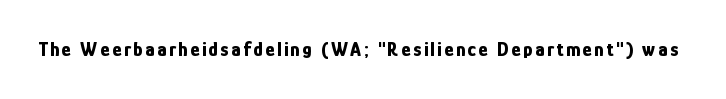
The image shows 20 px bold type, upright; set not underlined.
